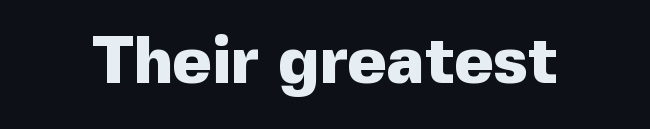
{"serif": "no", "italic": "no", "bold": "yes", "weight": "heavy", "width": "normal", "x_height": "medium", "monospaced": "no", "underline": "no", "letter_spacing": "normal", "letter_spacing_em": 0.0, "glyph_px": 67}
